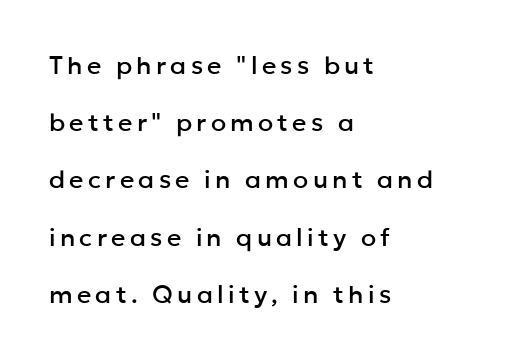
Ascenders rise straight up at ninety degrees. The strip under each line holds only bare page. Every row of glyphs begins at an identical x-position on the left. A great deal of white space separates one row of letters from the next.
